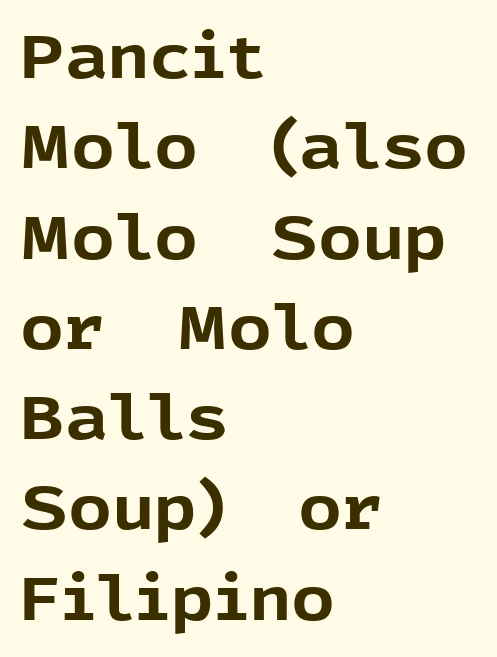
Unmarked baselines from the first word to the last. Examine the stroke ends and you'll find no serifs. The rendering uses natural spacing where letterforms have individual widths. Emphasis by weight is at full strength: bold. Style check: upright. This sample is left-justified, so line endings fall wherever the words run out.
